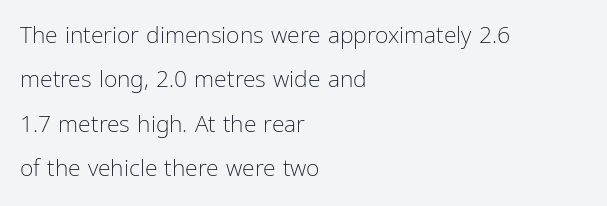
The passage shown is not bold in any degree. Horizontally, the lines are justified to the leading edge only. The letterforms sit shoulder to shoulder at normal distance. The vertical gap from one line to the next is large. These lines were composed using upright roman letters. Just letters on the line, the space beneath them empty.
